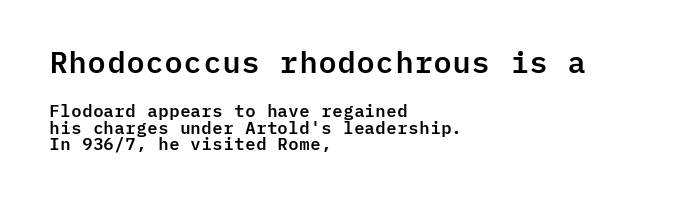
{"serif": "no", "italic": "no", "width": "normal", "stroke_contrast": "low", "x_height": "medium", "monospaced": "yes", "underline": "no", "align": "left", "line_spacing": "tight", "line_spacing_ratio": 0.99, "letter_spacing": "normal", "letter_spacing_em": 0.0, "larger_block": "first", "size_ratio": 1.76, "glyph_px": 30}
